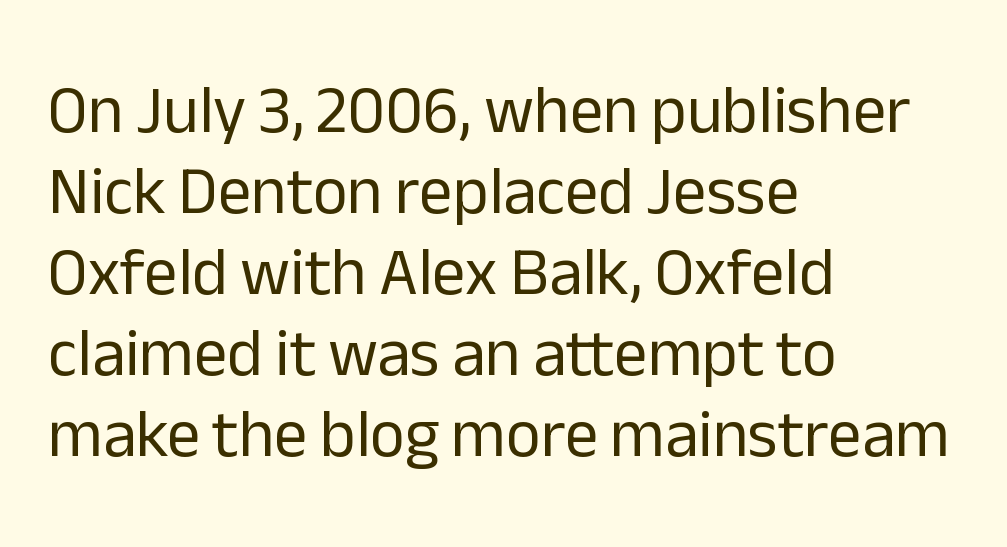
The image shows 67 px regular-weight sans-serif type, upright; set left-aligned, line spacing 1.21x, normal letter spacing, not underlined; low stroke contrast and a medium x-height.
